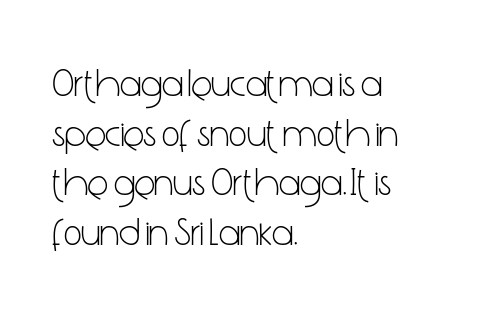
{"serif": "no", "italic": "no", "bold": "no", "weight": "light", "width": "condensed", "stroke_contrast": "low", "x_height": "medium", "monospaced": "no", "underline": "no", "align": "left", "line_spacing": "normal", "line_spacing_ratio": 1.27, "letter_spacing": "normal", "letter_spacing_em": 0.0, "glyph_px": 39}
